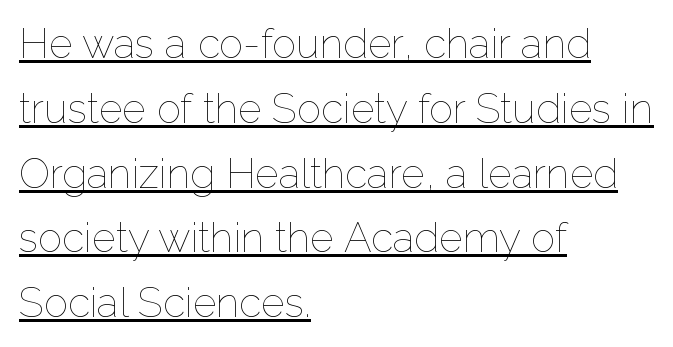
Vertical stems look standard width or narrower in stroke. Quick note: interline space is typical. If you drew a ruler down the left edge, every line would touch it. Posture: upright roman.
